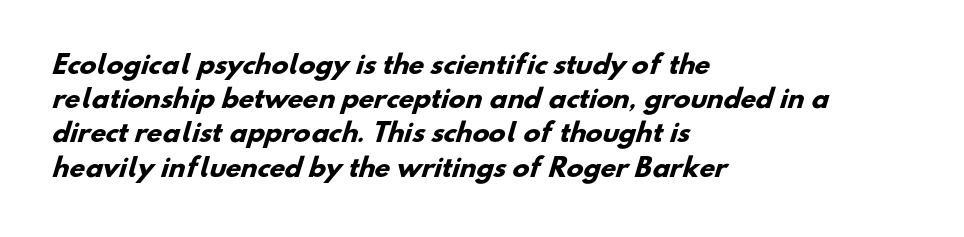
{"bold": "yes", "underline": "no", "align": "left", "line_spacing": "normal", "line_spacing_ratio": 1.37, "letter_spacing": "normal", "letter_spacing_em": 0.0, "glyph_px": 25}
